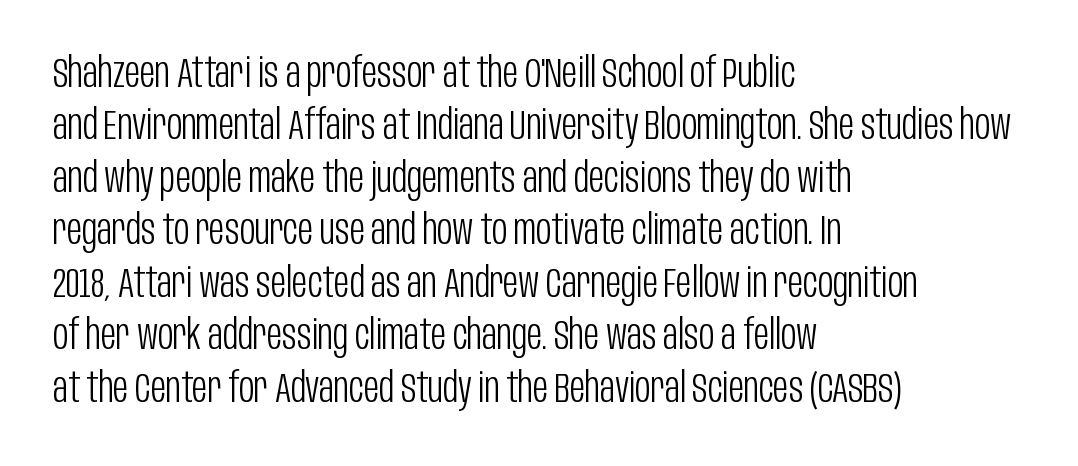
Here the glyphs are tracked normally, forming tight word shapes. Here the designer chose a conventional face with non-uniform glyph widths. Glance below the letters and you will spot only blank space. The characters are drawn with everyday or finer stroke widths. It's the straight-up-and-down kind of type.
